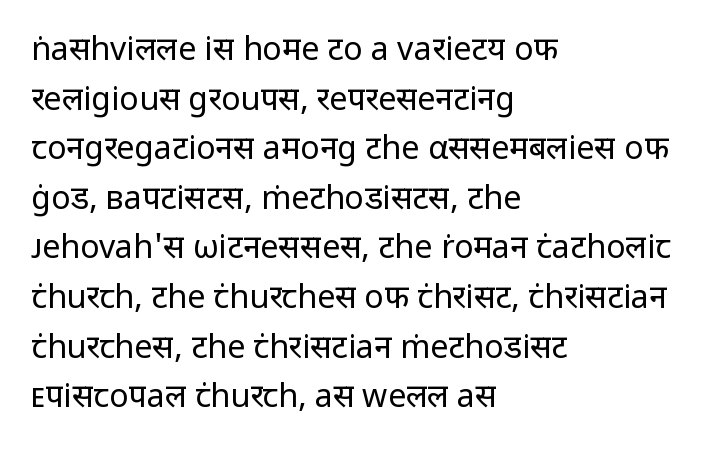
The image shows 32 px regular-weight sans-serif type, upright; set left-aligned, normal line spacing (1.55x), normal letter spacing, not underlined; low stroke contrast and a medium x-height.
